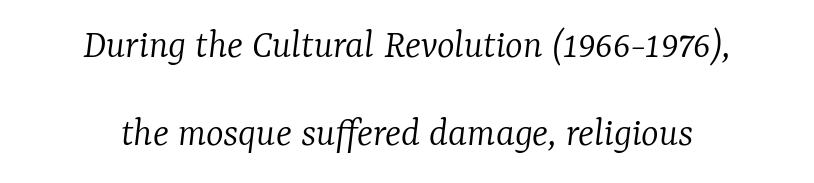
The image shows 42 px light serif type, italic (leaning right); set loose line spacing (2.09x), normal letter spacing, not underlined; low stroke contrast and a medium x-height.
